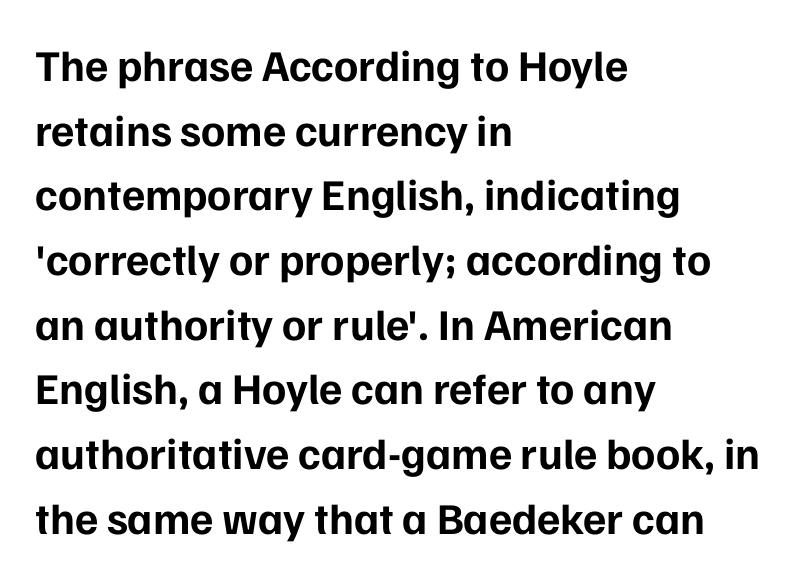
The image shows 44 px bold sans-serif type, upright; set left-aligned, normal line spacing (1.47x), normal letter spacing, not underlined; low stroke contrast and a medium x-height.
